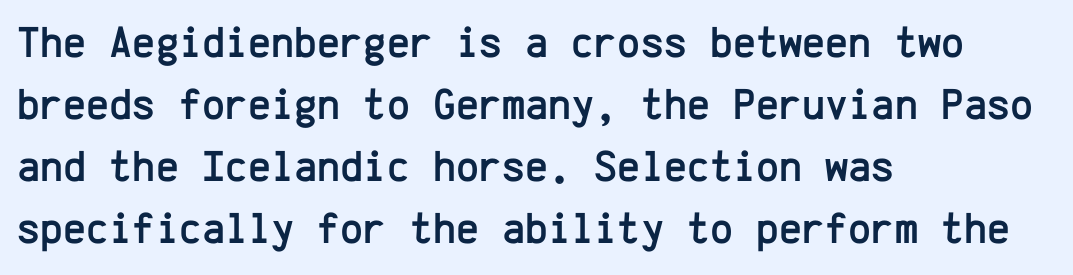
You could call the tracking neutral — neither tight nor loose. Type style note: lacks serifs. Leftover space on each line is placed entirely after the last word. The lettering stays uniformly vertical, giving the passage a roman look. Lines of text with bare space underneath. Regular leading.
